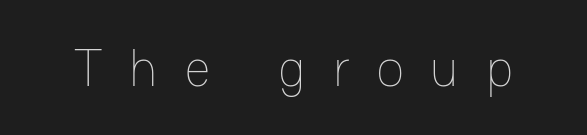
The image shows 53 px thin type, upright; set unusually wide letter spacing (+0.49 em), not underlined; low stroke contrast and a medium x-height.
